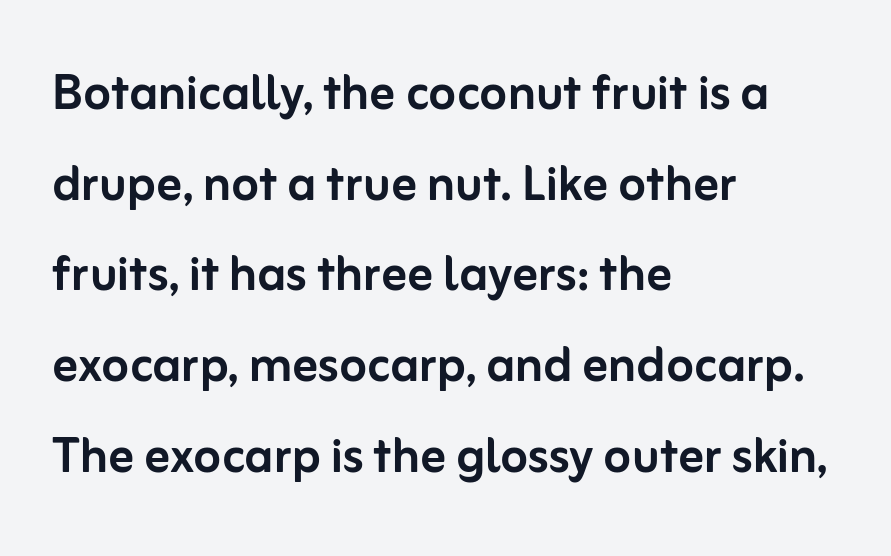
There is no visible air inserted between adjacent glyphs. Grotesque or geometric, the face here clearly has no serifs. Ascenders rise straight up at ninety degrees. The paragraph shown leans on its left margin. This sample keeps an unexceptional amount of space between lines. The letters advance in unequal steps, a hallmark of proportional type.
